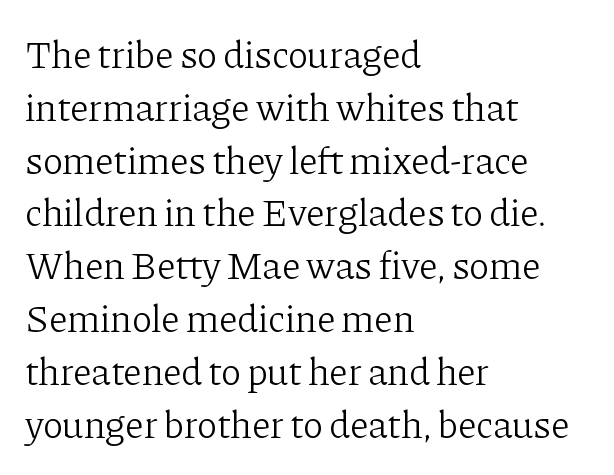
{"serif": "yes", "italic": "no", "bold": "no", "weight": "light", "width": "normal", "stroke_contrast": "low", "x_height": "medium", "monospaced": "no", "underline": "no", "align": "left", "line_spacing": "normal", "line_spacing_ratio": 1.39, "letter_spacing": "normal", "letter_spacing_em": 0.0, "glyph_px": 38}
